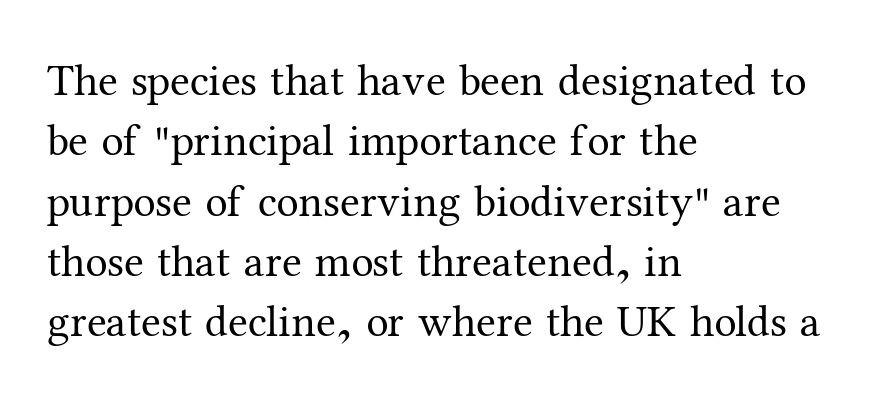
The image shows 45 px regular-weight serif type, upright; set left-aligned, normal line spacing (1.34x), normal letter spacing, not underlined; medium stroke contrast and a medium x-height.
